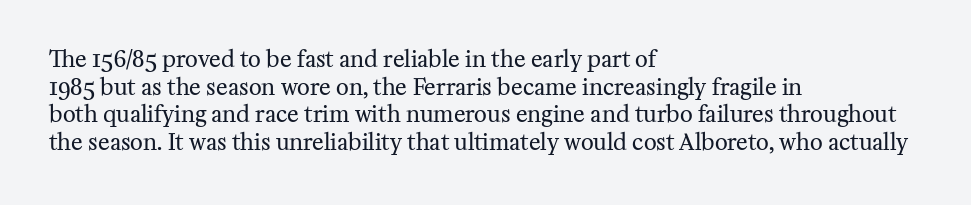
The image shows 22 px text type, upright; set left-aligned, normal line spacing (1.26x), normal letter spacing, not underlined.
